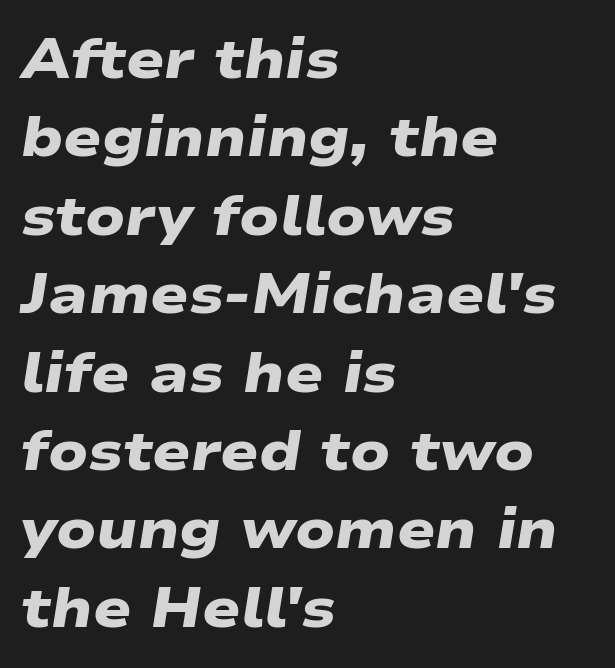
{"serif": "no", "bold": "yes", "weight": "heavy", "width": "wide", "stroke_contrast": "low", "x_height": "medium", "monospaced": "no", "underline": "no", "align": "left", "line_spacing": "normal", "line_spacing_ratio": 1.4, "letter_spacing": "normal", "letter_spacing_em": 0.0, "glyph_px": 56}
